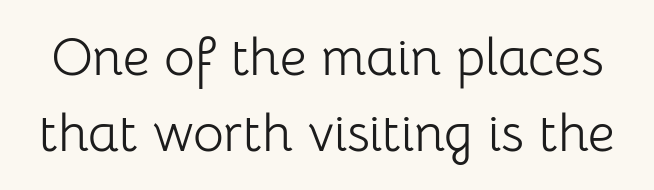
The image shows 53 px light sans-serif type, upright; set normal line spacing (1.43x), normal letter spacing, not underlined; low stroke contrast and a medium x-height.
